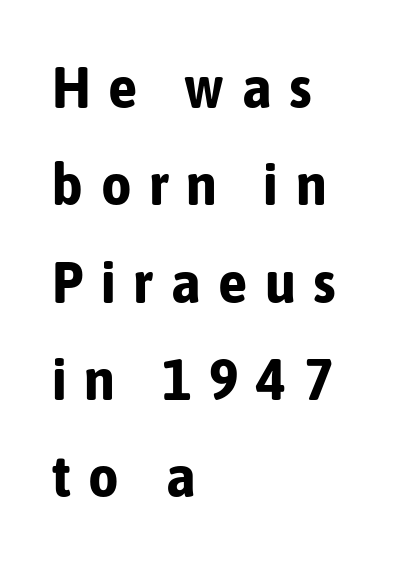
{"serif": "no", "italic": "no", "bold": "yes", "weight": "bold", "width": "condensed", "stroke_contrast": "low", "x_height": "medium", "monospaced": "no", "underline": "no", "align": "left", "line_spacing": "normal", "line_spacing_ratio": 1.65, "letter_spacing": "wide", "letter_spacing_em": 0.3, "glyph_px": 59}
